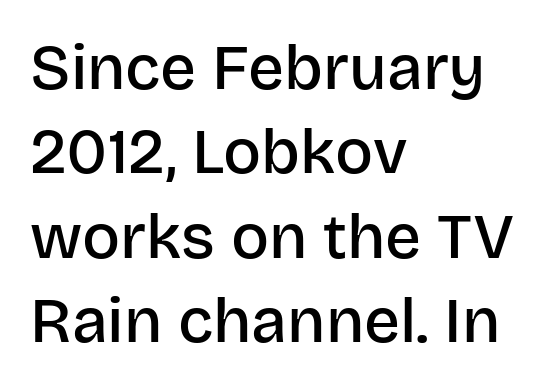
Q: Is the text bold? A: Semi-bold.
Q: Is the text italic (slanted)? A: No, it is upright.
Q: Is the typeface a serif or a sans-serif typeface? A: Sans-serif.
Q: Is the text underlined? A: No.
Q: How is the paragraph aligned? A: Left-aligned.
Q: Is the spacing between letters normal or unusually wide? A: Normal.
Q: Is the spacing between lines tight, normal or loose? A: Normal.
Q: Width (condensed, normal, or wide)? A: Normal.
Q: Stroke contrast? A: Low.
Q: x-height? A: Large.
Q: Monospaced? A: No.
